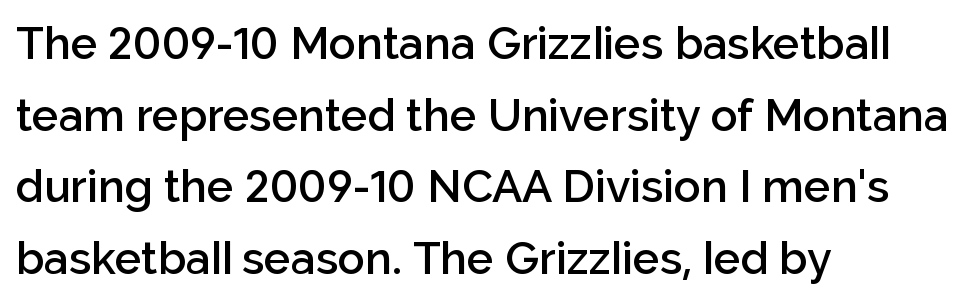
The letters stand upright; this is a roman face. Compared with a centered layout, this one pins lines to the left instead. The face used here is a semibold: visibly heavier than regular, lighter than bold. Examine the stroke ends and you'll find no serifs.
